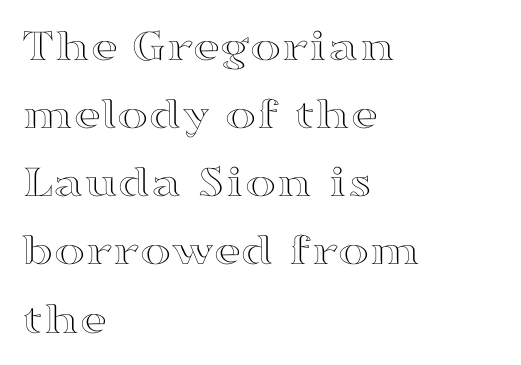
Q: Is the text italic (slanted)? A: No, it is upright.
Q: Is the text underlined? A: No.
Q: How is the paragraph aligned? A: Left-aligned.
Q: Is the spacing between letters normal or unusually wide? A: Normal.
Q: Is the spacing between lines tight, normal or loose? A: Normal.
Q: Width (condensed, normal, or wide)? A: Wide.
Q: x-height? A: Medium.
Q: Monospaced? A: No.
